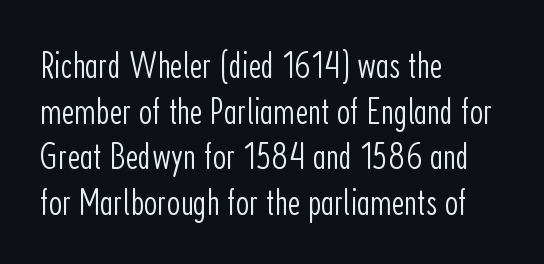
Q: Is the text bold? A: No.
Q: Is the text italic (slanted)? A: No, it is upright.
Q: Is the typeface a serif or a sans-serif typeface? A: Sans-serif.
Q: Is the text underlined? A: No.
Q: How is the paragraph aligned? A: Left-aligned.
Q: Is the spacing between letters normal or unusually wide? A: Normal.
Q: Width (condensed, normal, or wide)? A: Condensed.
Q: Stroke contrast? A: Low.
Q: x-height? A: Medium.
Q: Monospaced? A: No.
